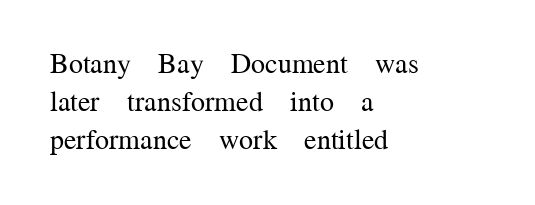
Q: Is the text bold? A: No.
Q: Is the text italic (slanted)? A: No, it is upright.
Q: Is the typeface a serif or a sans-serif typeface? A: Serif.
Q: Is the text underlined? A: No.
Q: How is the paragraph aligned? A: Left-aligned.
Q: Is the spacing between letters normal or unusually wide? A: Normal.
Q: Is the spacing between lines tight, normal or loose? A: Normal.
Q: Width (condensed, normal, or wide)? A: Normal.
Q: Stroke contrast? A: Medium.
Q: x-height? A: Medium.
Q: Monospaced? A: No.
